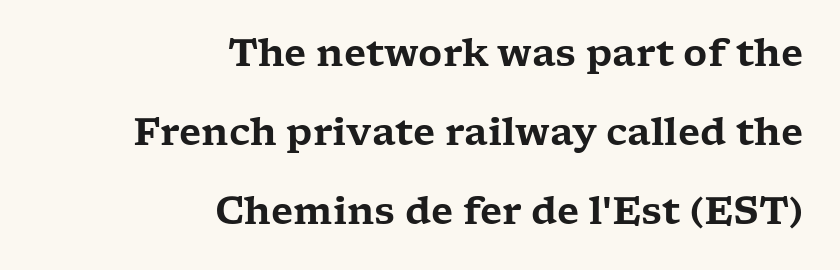
Between one letter and the next there's only the usual sliver of space. Italic? Not at all — the glyphs are vertical. Line spacing here is loose. Varying glyph widths throughout — classic text-font behaviour. The rag falls on the left side of this text block. The typeface chosen for these lines features serifs.
